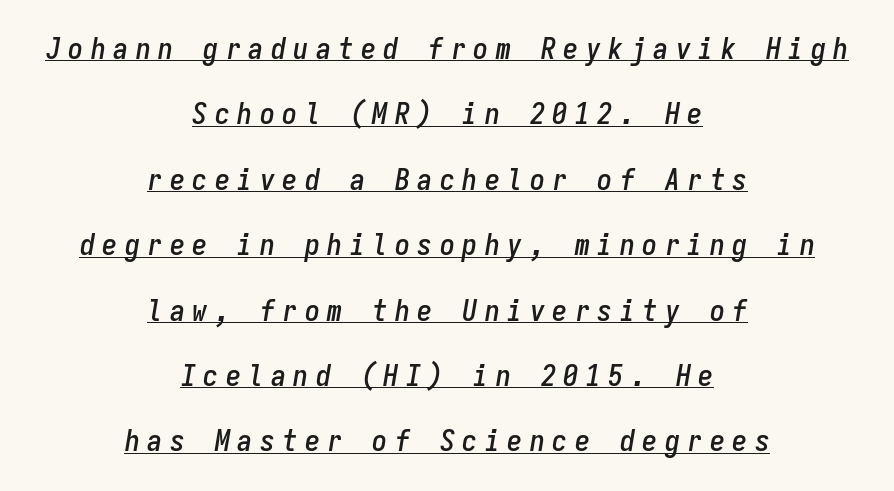
{"italic": "yes", "lean": "right", "slant_degrees": 9, "width": "condensed", "stroke_contrast": "low", "x_height": "medium", "monospaced": "yes", "underline": "yes", "align": "center", "line_spacing": "loose", "line_spacing_ratio": 2.18, "letter_spacing": "wide", "letter_spacing_em": 0.25, "glyph_px": 30}
